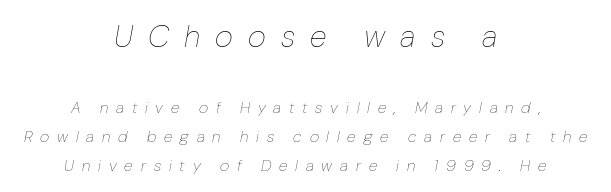
{"italic": "yes", "lean": "right", "slant_degrees": 10, "bold": "no", "weight": "thin", "width": "normal", "stroke_contrast": "low", "x_height": "medium", "monospaced": "no", "underline": "no", "align": "center", "line_spacing_ratio": 1.81, "letter_spacing": "wide", "letter_spacing_em": 0.49, "larger_block": "first", "size_ratio": 1.94, "glyph_px": 31}
